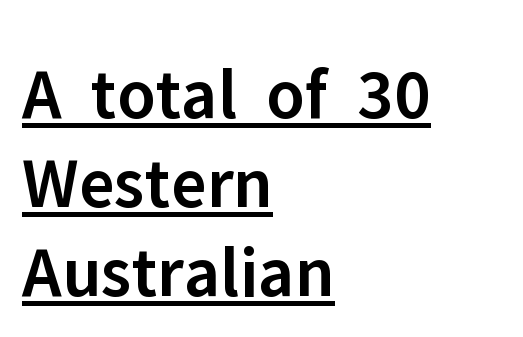
How heavy is the stroke? Medium-heavy — a semibold, shy of bold. The face used here is a sans, in the tradition of grotesques and geometrics. Students, observe the line beneath the letters — that is underlining. The letters stand upright; this is a roman face. Caption: multi-line text, flush left, ragged right. Note the varied advance widths — an 'i' is clearly narrower than an 'm'.
